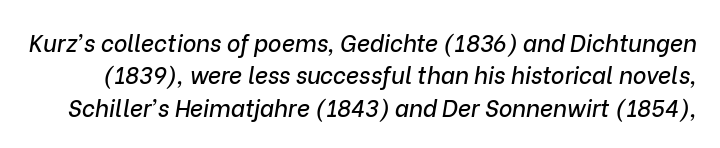
Check under the words: just untouched page. Vertically, the passage feels balanced, rows spaced as you'd expect. The passage shown has conventional tracking throughout. Compared with ordinary roman type, these characters are visibly tilted.
